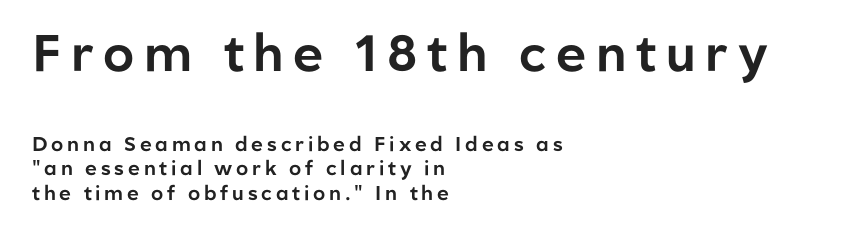
The image shows 51 px sans-serif type, upright; set left-aligned, line spacing 1.22x, not underlined; the first (top) block is 2.55x larger; low stroke contrast and a medium x-height.
